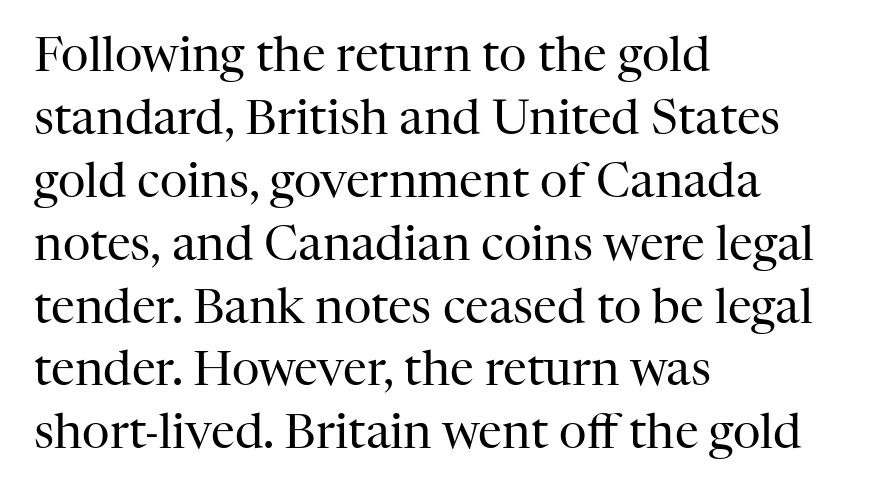
Here the glyphs are tracked normally, forming tight word shapes. The rag falls on the right side of this text block. Descenders hang freely into open space. Looks like regular typesetting: each glyph gets only the width it needs. Observe the serifs anchoring each vertical stroke in this sample.
